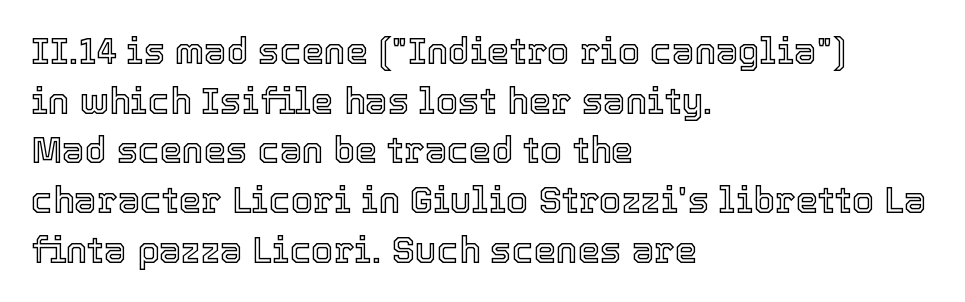
{"italic": "no", "width": "normal", "x_height": "medium", "monospaced": "no", "underline": "no", "align": "left", "line_spacing": "normal", "line_spacing_ratio": 1.38, "letter_spacing": "normal", "letter_spacing_em": 0.0, "glyph_px": 36}
